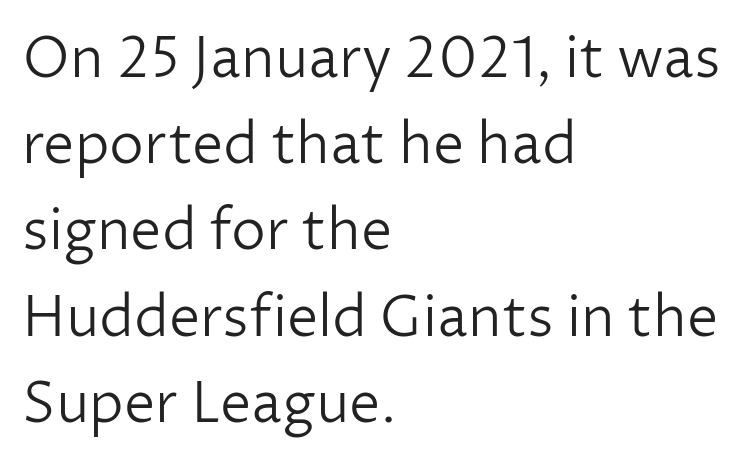
Q: Is the text bold? A: No.
Q: Is the text italic (slanted)? A: No, it is upright.
Q: Is the typeface a serif or a sans-serif typeface? A: Sans-serif.
Q: Is the text underlined? A: No.
Q: How is the paragraph aligned? A: Left-aligned.
Q: Is the spacing between letters normal or unusually wide? A: Normal.
Q: Is the spacing between lines tight, normal or loose? A: Normal.
Q: Width (condensed, normal, or wide)? A: Normal.
Q: Stroke contrast? A: Low.
Q: x-height? A: Medium.
Q: Monospaced? A: No.
